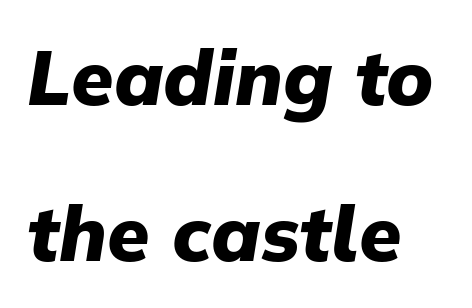
The image shows 77 px heavy type, italic (leaning right); set left-aligned, loose line spacing (2.02x), normal letter spacing, not underlined; low stroke contrast and a medium x-height.
